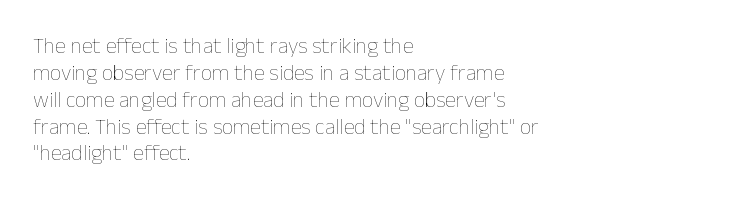
Honestly, the letter spacing is just normal — you wouldn't notice it. A student would call this left alignment; a typographer would say flush left, rag right. The font sits on the lighter half of the weight spectrum, regular included. Just letters on the line, the space beneath them empty.
